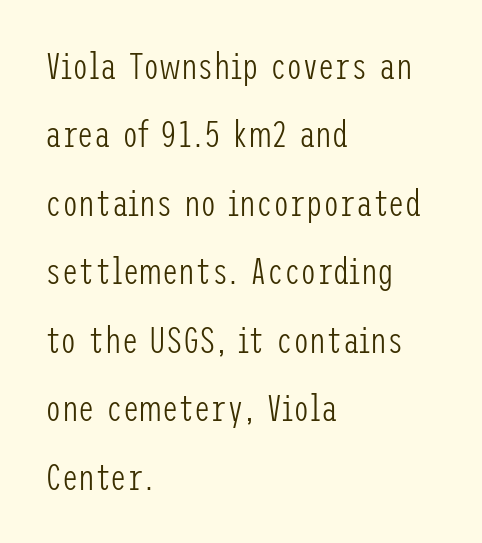
{"serif": "no", "italic": "no", "bold": "no", "weight": "light", "width": "condensed", "stroke_contrast": "low", "x_height": "medium", "underline": "no", "align": "left", "line_spacing_ratio": 1.85, "letter_spacing": "normal", "letter_spacing_em": 0.0, "glyph_px": 37}
